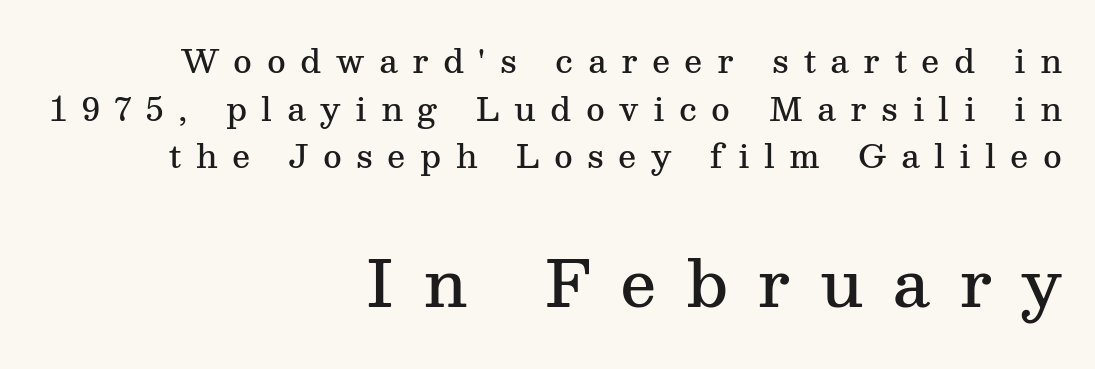
{"serif": "yes", "italic": "no", "bold": "semi", "weight": "semibold", "width": "normal", "stroke_contrast": "medium", "x_height": "medium", "monospaced": "no", "underline": "no", "align": "right", "line_spacing": "normal", "line_spacing_ratio": 1.49, "letter_spacing": "wide", "letter_spacing_em": 0.45, "larger_block": "second", "size_ratio": 2.0, "glyph_px": 64}
